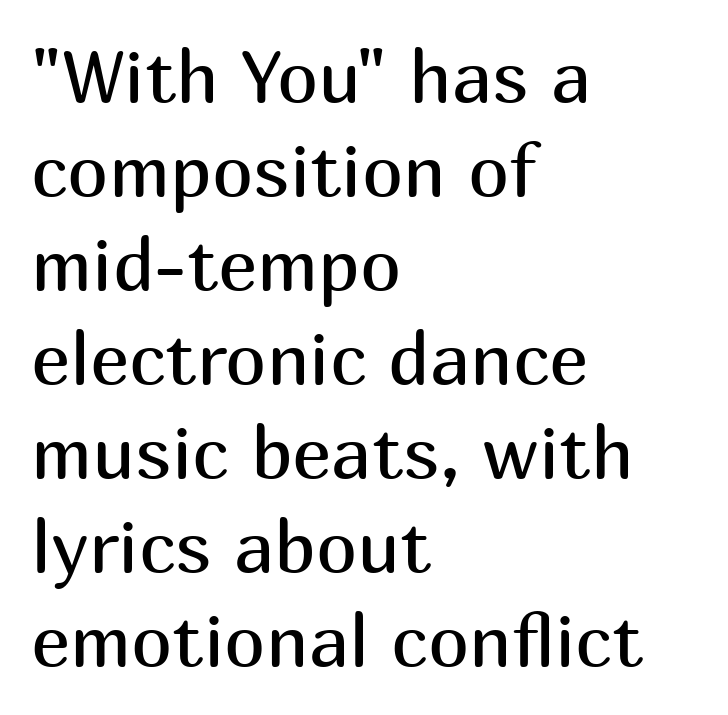
{"serif": "no", "italic": "no", "bold": "no", "weight": "regular", "width": "normal", "stroke_contrast": "medium", "x_height": "medium", "monospaced": "no", "underline": "no", "align": "left", "line_spacing": "normal", "line_spacing_ratio": 1.27, "letter_spacing": "normal", "letter_spacing_em": 0.0, "glyph_px": 74}
